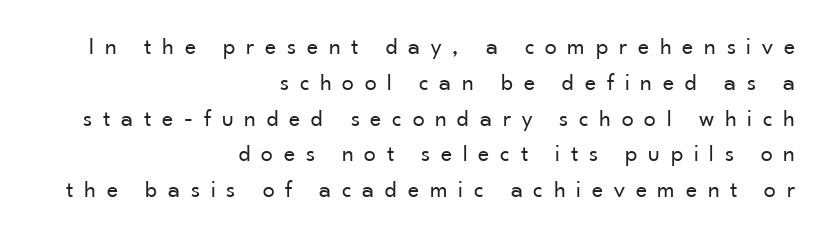
{"italic": "no", "bold": "no", "underline": "no", "align": "right", "line_spacing": "normal", "line_spacing_ratio": 1.49, "letter_spacing": "wide", "letter_spacing_em": 0.45, "glyph_px": 24}
